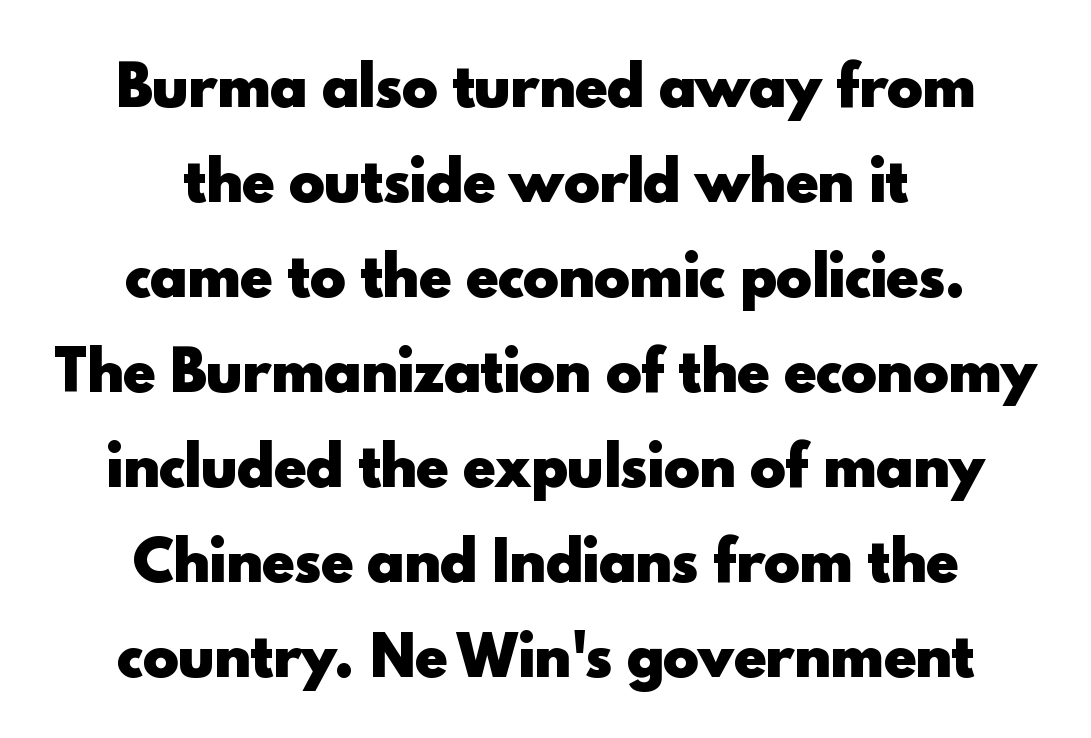
Q: Is the text bold? A: Yes.
Q: Is the text italic (slanted)? A: No, it is upright.
Q: Is the typeface a serif or a sans-serif typeface? A: Sans-serif.
Q: Is the text underlined? A: No.
Q: How is the paragraph aligned? A: Centered.
Q: Is the spacing between letters normal or unusually wide? A: Normal.
Q: Width (condensed, normal, or wide)? A: Normal.
Q: x-height? A: Small.
Q: Monospaced? A: No.
